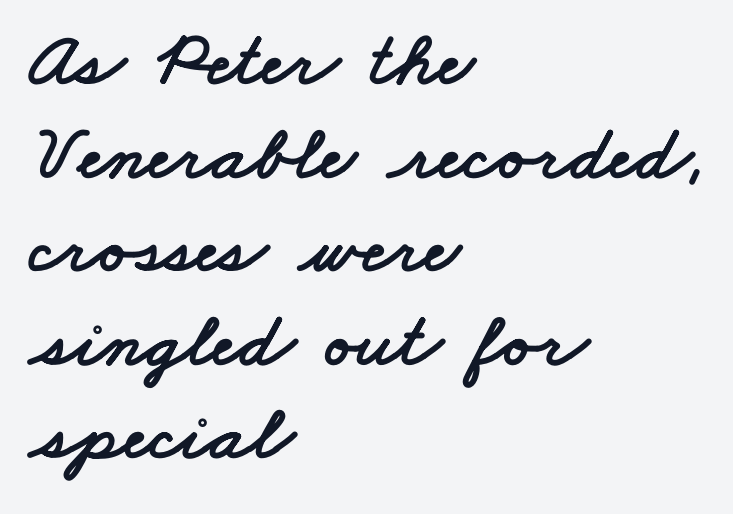
The image shows 78 px wide sans-serif type; set left-aligned, line spacing 1.2x, normal letter spacing, not underlined; low stroke contrast and a small x-height.
